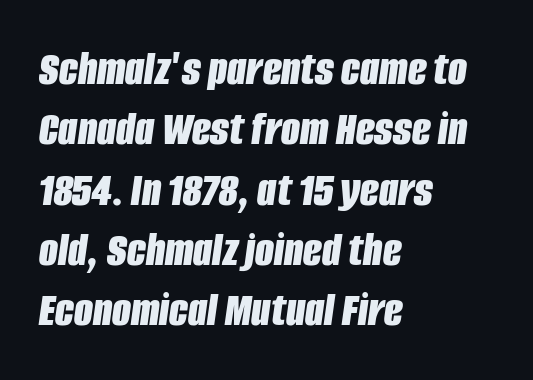
{"italic": "yes", "lean": "right", "slant_degrees": 8, "bold": "yes", "weight": "bold", "width": "condensed", "stroke_contrast": "low", "x_height": "large", "monospaced": "no", "underline": "no", "align": "left", "line_spacing_ratio": 1.23, "letter_spacing": "normal", "letter_spacing_em": 0.0, "glyph_px": 49}
